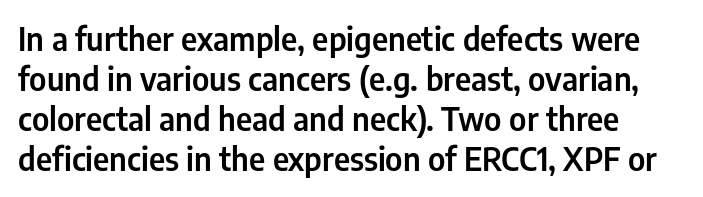
Q: Is the text italic (slanted)? A: No, it is upright.
Q: Is the typeface a serif or a sans-serif typeface? A: Sans-serif.
Q: Is the text underlined? A: No.
Q: Is the spacing between letters normal or unusually wide? A: Normal.
Q: Is the spacing between lines tight, normal or loose? A: Normal.
Q: Width (condensed, normal, or wide)? A: Condensed.
Q: Stroke contrast? A: Low.
Q: x-height? A: Medium.
Q: Monospaced? A: No.
